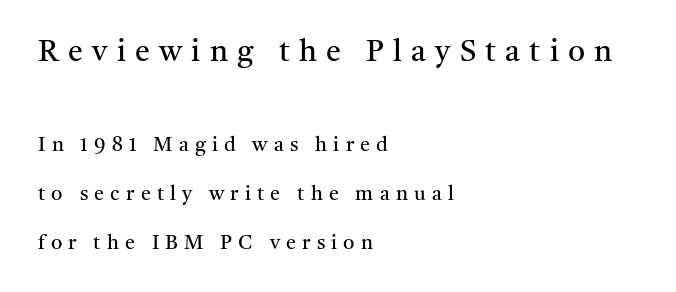
{"serif": "yes", "italic": "no", "bold": "no", "weight": "regular", "width": "normal", "stroke_contrast": "medium", "x_height": "medium", "monospaced": "no", "underline": "no", "align": "left", "line_spacing": "loose", "line_spacing_ratio": 2.44, "letter_spacing": "wide", "letter_spacing_em": 0.31, "larger_block": "first", "size_ratio": 1.5, "glyph_px": 30}
